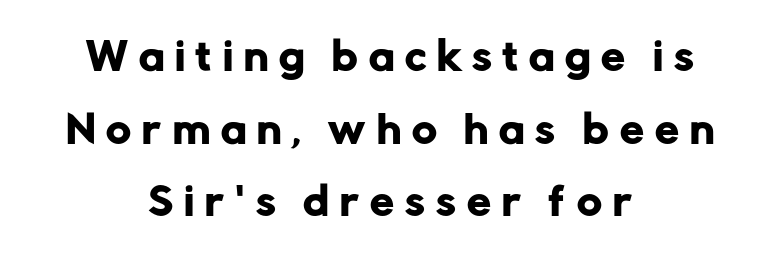
The face used here is a sans, in the tradition of grotesques and geometrics. Does the copy run flush right? No — it is centered line by line. The rendering uses natural spacing where letterforms have individual widths. The area under the type is left untouched. You could only call the tracking loose — the letters float apart. Successive baselines arrive slowly, with a big drop between each.
